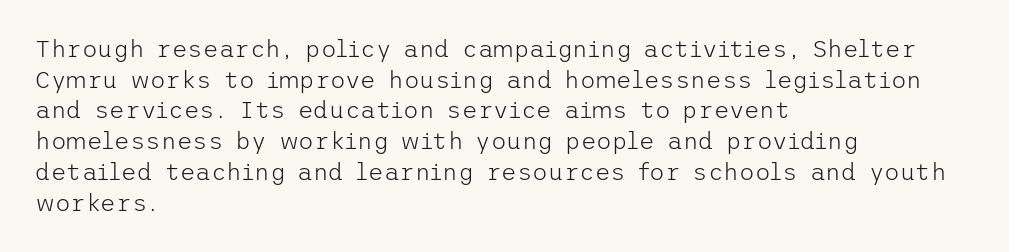
The image shows 24 px text type, upright; set left-aligned, normal line spacing (1.28x), normal letter spacing, not underlined.
